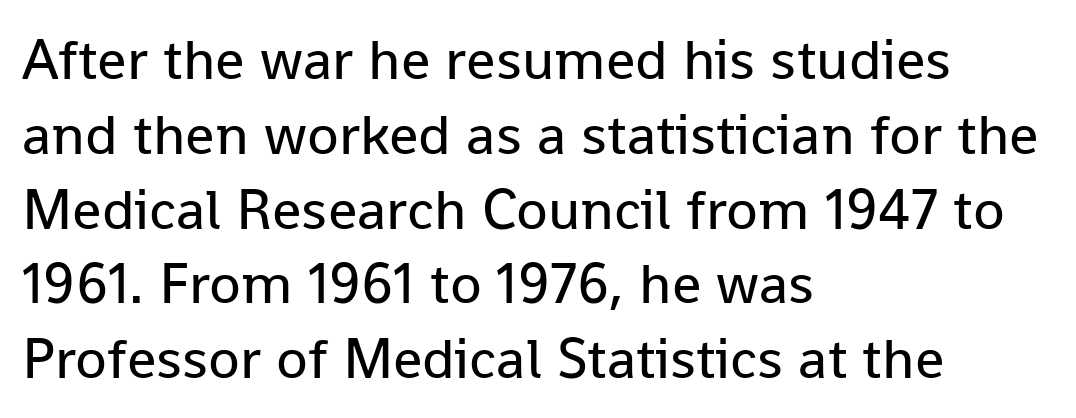
{"serif": "no", "italic": "no", "bold": "no", "weight": "regular", "width": "normal", "stroke_contrast": "low", "x_height": "medium", "monospaced": "no", "underline": "no", "align": "left", "line_spacing": "normal", "line_spacing_ratio": 1.29, "letter_spacing": "normal", "letter_spacing_em": 0.0, "glyph_px": 58}
